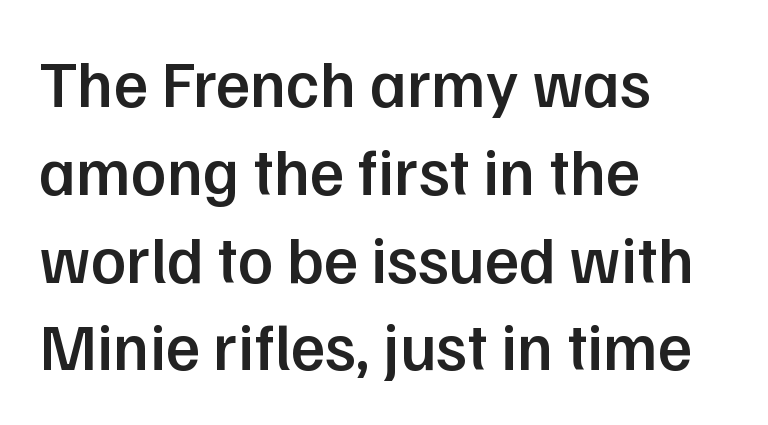
Q: Is the text bold? A: Semi-bold.
Q: Is the text italic (slanted)? A: No, it is upright.
Q: Is the typeface a serif or a sans-serif typeface? A: Sans-serif.
Q: Is the text underlined? A: No.
Q: How is the paragraph aligned? A: Left-aligned.
Q: Is the spacing between letters normal or unusually wide? A: Normal.
Q: Is the spacing between lines tight, normal or loose? A: Normal.
Q: Width (condensed, normal, or wide)? A: Normal.
Q: Stroke contrast? A: Low.
Q: x-height? A: Medium.
Q: Monospaced? A: No.
